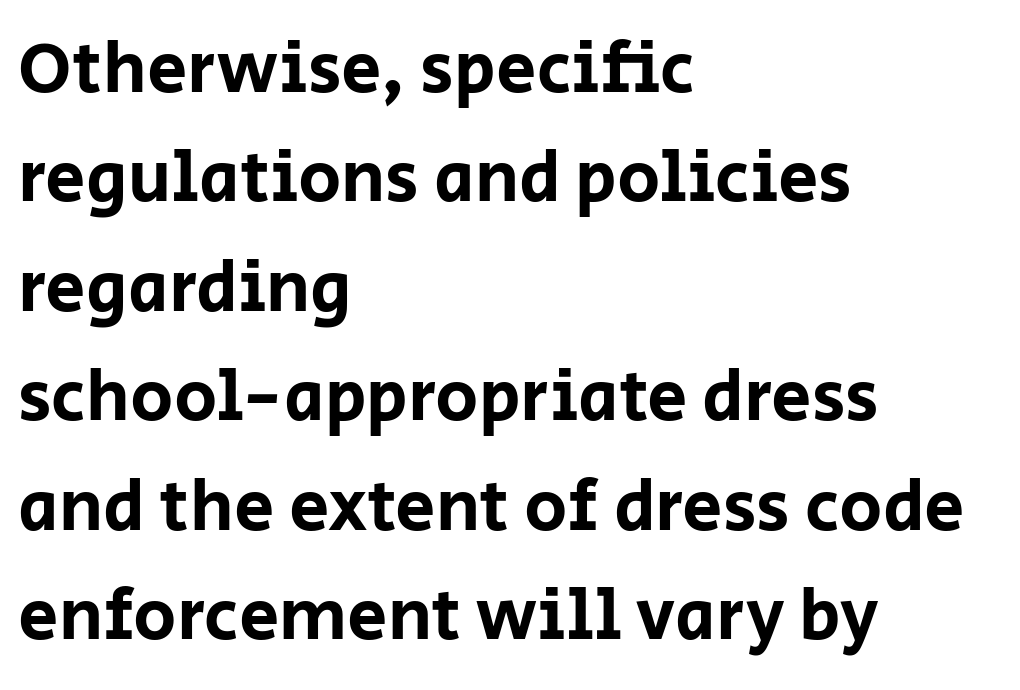
The image shows 72 px sans-serif type, upright; set left-aligned, normal line spacing (1.52x), normal letter spacing, not underlined; low stroke contrast and a large x-height.
